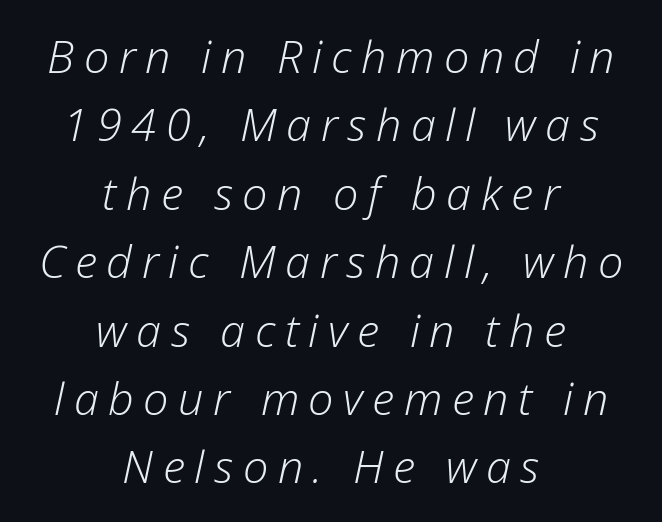
Q: Is the text bold? A: No.
Q: Is the text italic (slanted)? A: Yes, it leans right by about 12 degrees.
Q: Is the text underlined? A: No.
Q: How is the paragraph aligned? A: Centered.
Q: Is the spacing between letters normal or unusually wide? A: Unusually wide.
Q: Is the spacing between lines tight, normal or loose? A: Normal.
Q: Width (condensed, normal, or wide)? A: Normal.
Q: Stroke contrast? A: Low.
Q: x-height? A: Medium.
Q: Monospaced? A: No.
